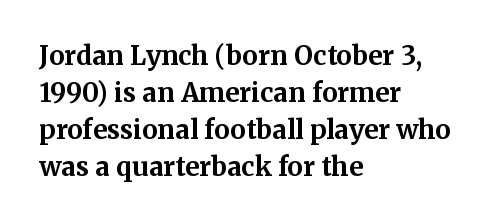
{"italic": "no", "bold": "yes", "underline": "no", "align": "left", "line_spacing": "normal", "line_spacing_ratio": 1.42, "letter_spacing": "normal", "letter_spacing_em": 0.0, "glyph_px": 26}
